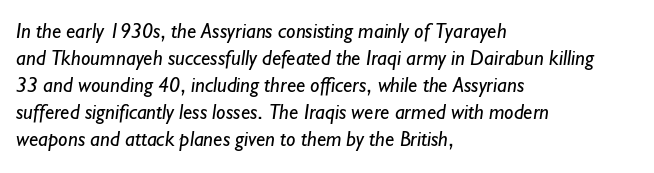
{"bold": "no", "underline": "no", "align": "left", "line_spacing": "normal", "line_spacing_ratio": 1.28, "letter_spacing": "normal", "letter_spacing_em": 0.0, "glyph_px": 21}
